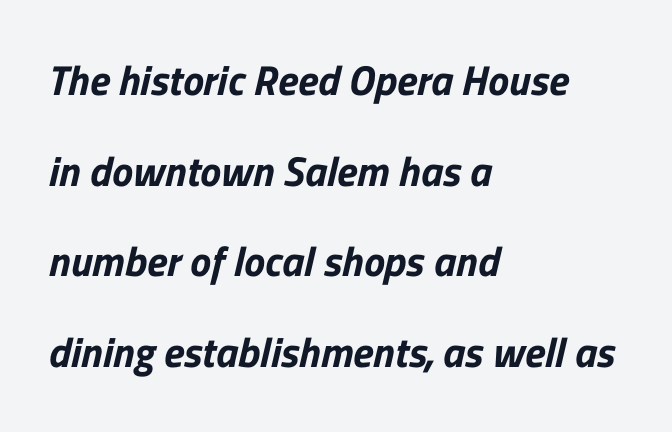
Q: Is the typeface a serif or a sans-serif typeface? A: Sans-serif.
Q: Is the text underlined? A: No.
Q: How is the paragraph aligned? A: Left-aligned.
Q: Is the spacing between letters normal or unusually wide? A: Normal.
Q: Is the spacing between lines tight, normal or loose? A: Loose.
Q: Width (condensed, normal, or wide)? A: Normal.
Q: Stroke contrast? A: Low.
Q: x-height? A: Medium.
Q: Monospaced? A: No.
